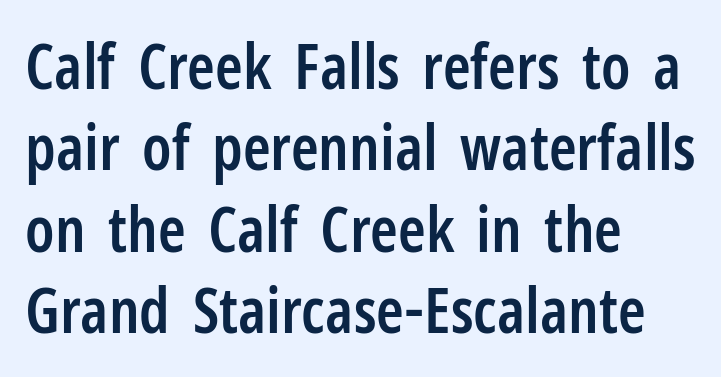
{"serif": "no", "italic": "no", "bold": "semi", "weight": "semibold", "width": "condensed", "stroke_contrast": "low", "x_height": "medium", "monospaced": "no", "underline": "no", "align": "left", "line_spacing": "normal", "line_spacing_ratio": 1.29, "letter_spacing": "normal", "letter_spacing_em": 0.0, "glyph_px": 63}
